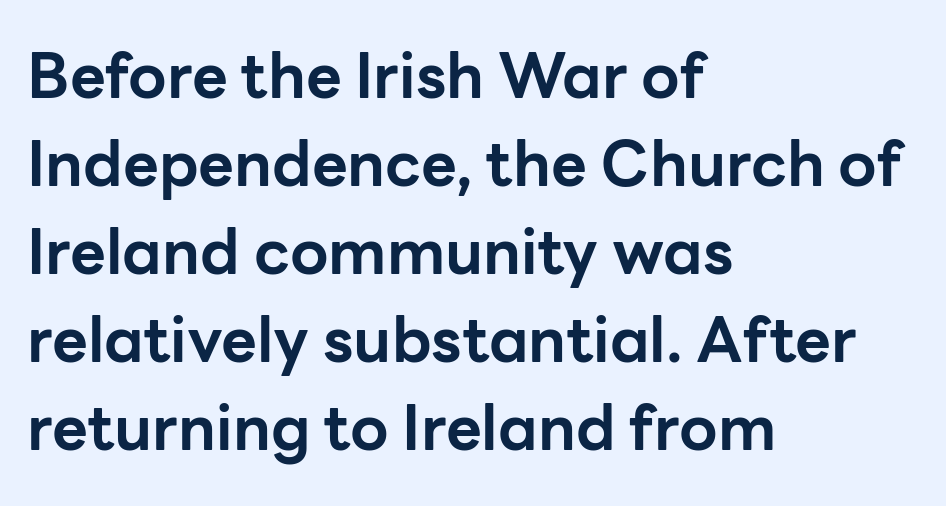
The image shows 62 px bold sans-serif type, upright; set left-aligned, normal line spacing (1.42x), normal letter spacing, not underlined; low stroke contrast and a medium x-height.
